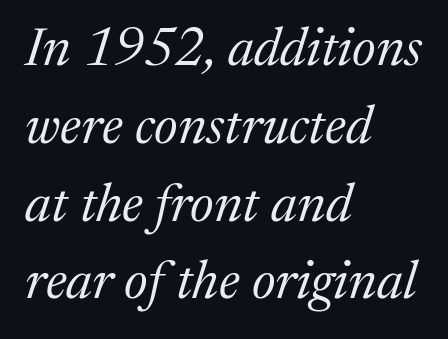
Each letter's strokes conclude with small projecting serifs. Style check: oblique. Weight: in the light-to-regular range. Compared with typical body copy, the letter spacing here is the same. Rule under the text: the space is simply empty. Caption: multi-line text, flush left, ragged right.
